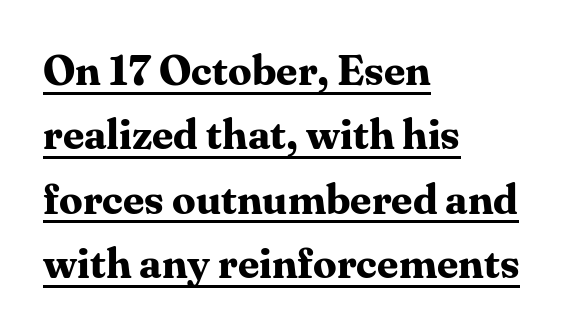
The image shows 42 px bold serif type, upright; set left-aligned, normal line spacing (1.53x), normal letter spacing, underlined; medium stroke contrast and a medium x-height.
